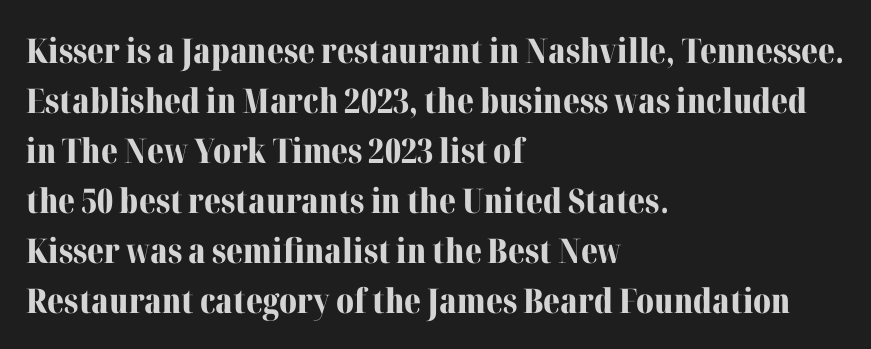
{"serif": "yes", "italic": "no", "bold": "yes", "weight": "bold", "width": "normal", "stroke_contrast": "medium", "x_height": "medium", "monospaced": "no", "underline": "no", "align": "left", "line_spacing": "normal", "line_spacing_ratio": 1.47, "letter_spacing": "normal", "letter_spacing_em": 0.0, "glyph_px": 34}
